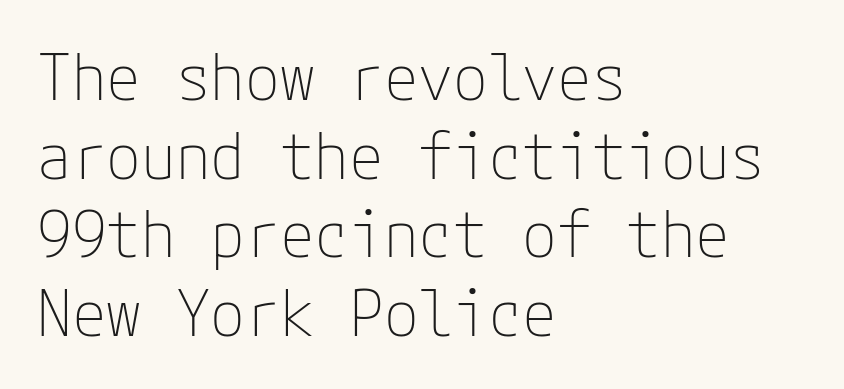
{"serif": "no", "italic": "no", "bold": "no", "weight": "thin", "width": "normal", "stroke_contrast": "low", "x_height": "medium", "underline": "no", "align": "left", "line_spacing": "normal", "line_spacing_ratio": 1.25, "letter_spacing": "normal", "letter_spacing_em": 0.0, "glyph_px": 63}
